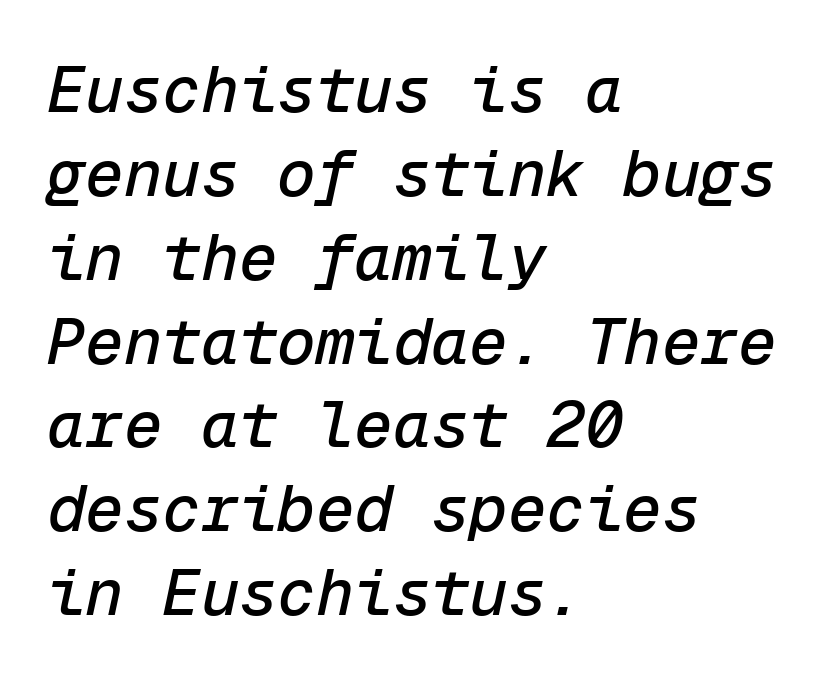
Q: Is the text italic (slanted)? A: Yes, it leans right by about 12 degrees.
Q: Is the text underlined? A: No.
Q: How is the paragraph aligned? A: Left-aligned.
Q: Is the spacing between letters normal or unusually wide? A: Normal.
Q: Is the spacing between lines tight, normal or loose? A: Normal.
Q: Width (condensed, normal, or wide)? A: Normal.
Q: Stroke contrast? A: Low.
Q: x-height? A: Medium.
Q: Monospaced? A: Yes.
